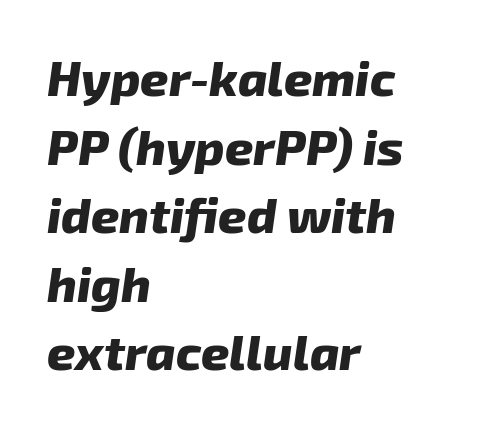
How would I describe the line gaps? Plain and ordinary. Weight check: bold — yes, fully. Leftover space on each line is placed entirely after the last word. Looks like regular typesetting: each glyph gets only the width it needs. The specimen omits any rule beneath the text block's lines.
